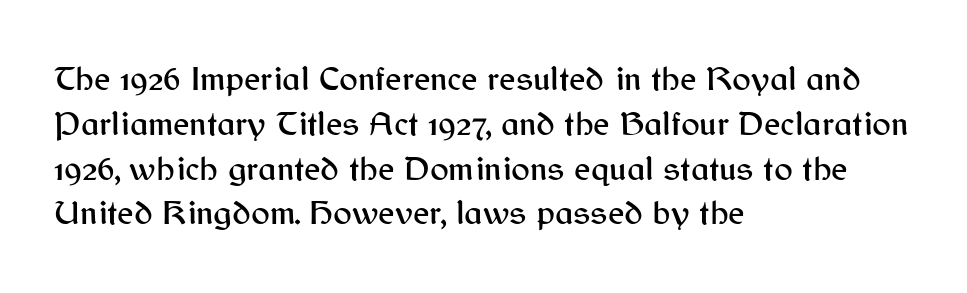
The rendering uses natural spacing where letterforms have individual widths. Type style note: lacks serifs. Honestly, the letter spacing is just normal — you wouldn't notice it. The font's upright variant was chosen for this text. Compared with a centered layout, this one pins lines to the left instead. The foot of each line stays bare and open.
